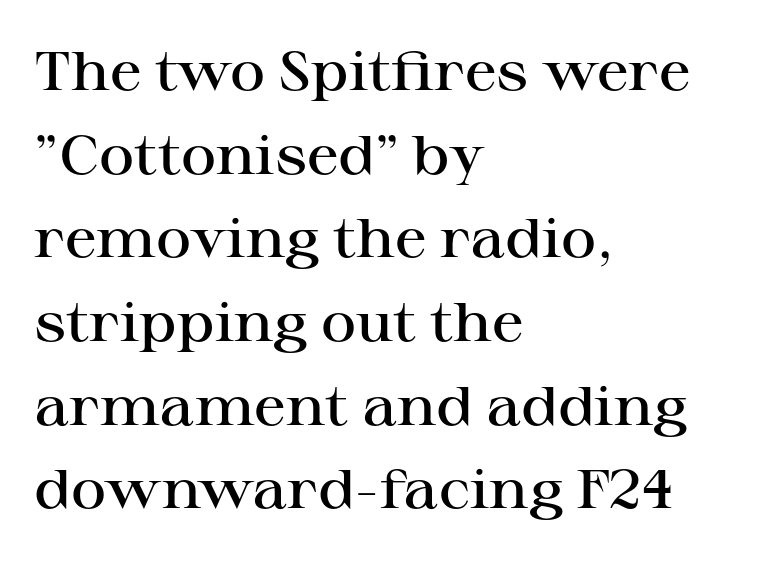
What stands out about the letter spacing? Nothing — it is the standard amount. In terms of weight, the rendering is demibold, just under bold. Leftover space on each line is placed entirely after the last word. Only glyphs here, with clear space below each row. Summary of vertical rhythm: regular, with standard interline spacing.
